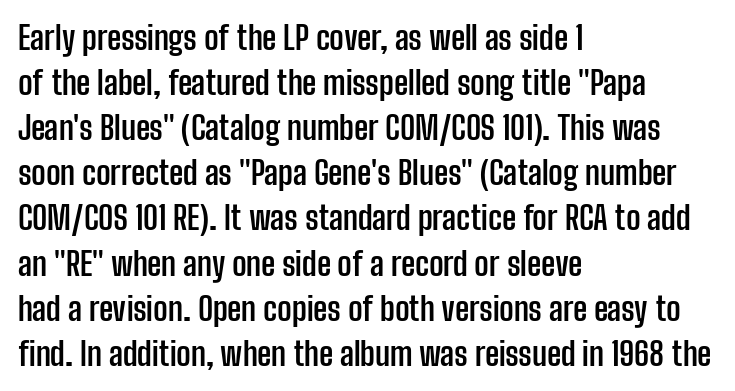
The image shows 32 px semibold, condensed sans-serif type, upright; set left-aligned, normal line spacing (1.41x), normal letter spacing, not underlined; low stroke contrast and a medium x-height.
